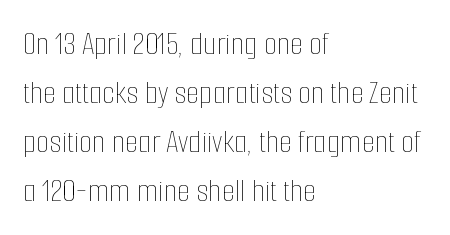
{"italic": "no", "bold": "no", "weight": "thin", "width": "condensed", "stroke_contrast": "low", "x_height": "medium", "monospaced": "no", "underline": "no", "align": "left", "line_spacing": "normal", "line_spacing_ratio": 1.44, "letter_spacing": "normal", "letter_spacing_em": 0.0, "glyph_px": 34}
